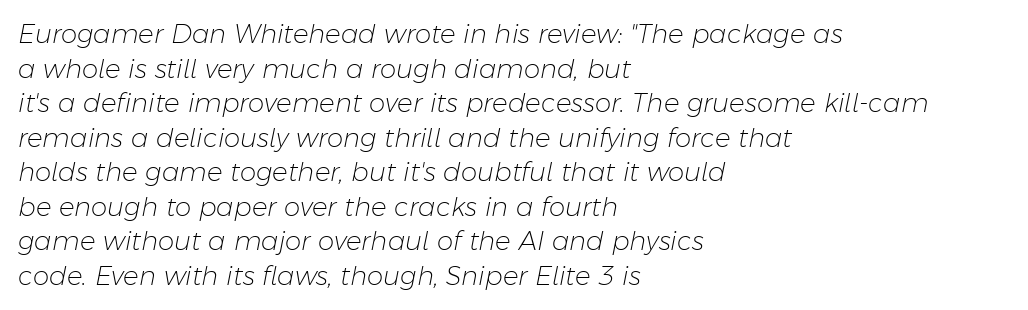
Q: Is the text bold? A: No.
Q: Is the text italic (slanted)? A: Yes, it leans right by about 11 degrees.
Q: Is the text underlined? A: No.
Q: How is the paragraph aligned? A: Left-aligned.
Q: Is the spacing between letters normal or unusually wide? A: Normal.
Q: Is the spacing between lines tight, normal or loose? A: Normal.
